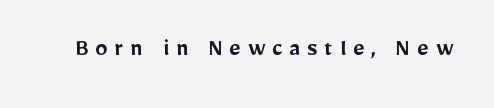
{"italic": "no", "bold": "semi", "underline": "no", "letter_spacing": "wide", "letter_spacing_em": 0.28, "glyph_px": 25}
